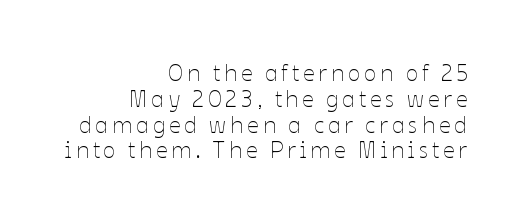
{"italic": "no", "bold": "no", "underline": "no", "align": "right", "line_spacing": "tight", "line_spacing_ratio": 1.12, "glyph_px": 23}
